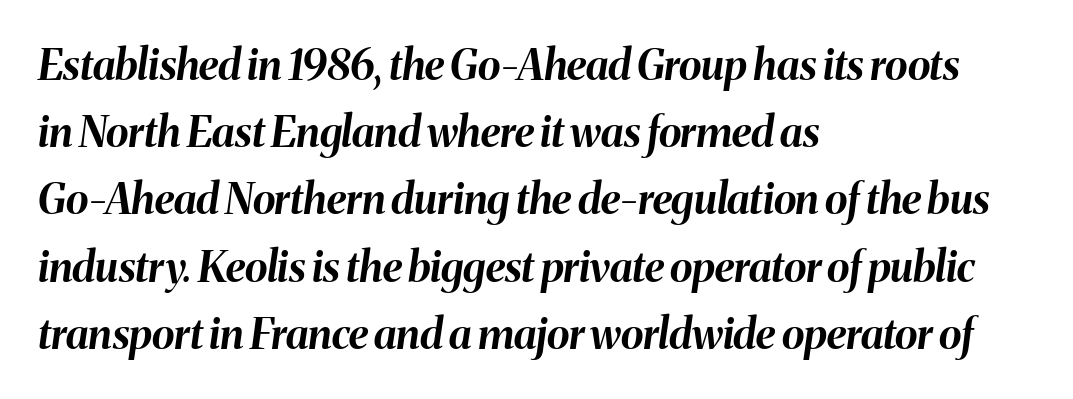
Q: Is the text bold? A: Yes.
Q: Is the text italic (slanted)? A: Yes, it leans right by about 8 degrees.
Q: Is the text underlined? A: No.
Q: How is the paragraph aligned? A: Left-aligned.
Q: Is the spacing between letters normal or unusually wide? A: Normal.
Q: Is the spacing between lines tight, normal or loose? A: Normal.
Q: Width (condensed, normal, or wide)? A: Normal.
Q: Stroke contrast? A: Medium.
Q: x-height? A: Medium.
Q: Monospaced? A: No.
